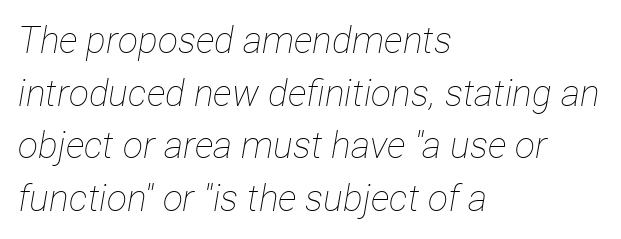
Q: Is the text bold? A: No.
Q: Is the text italic (slanted)? A: Yes, it leans right by about 12 degrees.
Q: Is the text underlined? A: No.
Q: How is the paragraph aligned? A: Left-aligned.
Q: Is the spacing between letters normal or unusually wide? A: Normal.
Q: Is the spacing between lines tight, normal or loose? A: Normal.
Q: Width (condensed, normal, or wide)? A: Condensed.
Q: Stroke contrast? A: Low.
Q: x-height? A: Medium.
Q: Monospaced? A: No.
